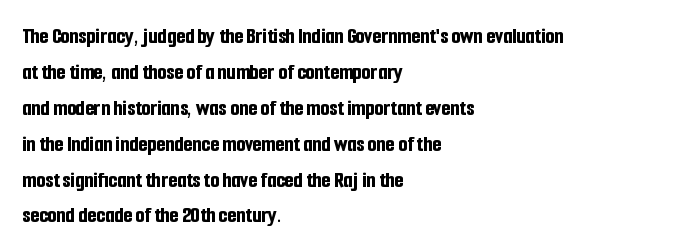
Q: Is the text bold? A: Yes.
Q: Is the text italic (slanted)? A: No, it is upright.
Q: Is the text underlined? A: No.
Q: How is the paragraph aligned? A: Left-aligned.
Q: Is the spacing between letters normal or unusually wide? A: Normal.
Q: Is the spacing between lines tight, normal or loose? A: Normal.
